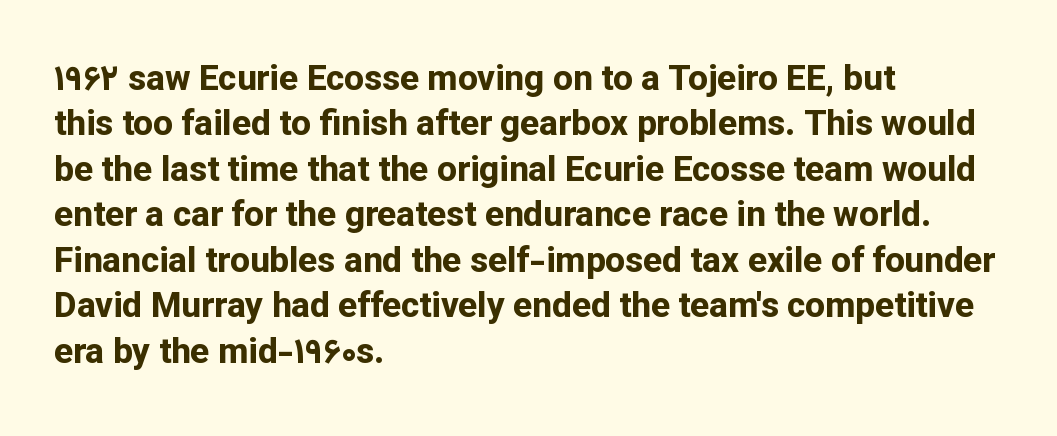
Bare-footed words on every line. The designer left line spacing at the default. Each word holds together tightly as a unit, with standard inter-letter gaps. Is there any slant? The stems are plumb. Here the designer chose a conventional face with non-uniform glyph widths.
